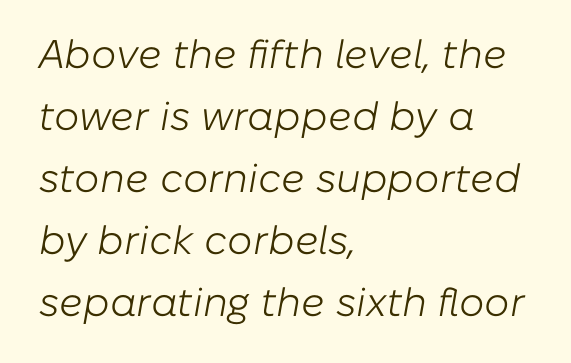
Q: Is the text bold? A: No.
Q: Is the text italic (slanted)? A: Yes, it leans right by about 10 degrees.
Q: Is the text underlined? A: No.
Q: How is the paragraph aligned? A: Left-aligned.
Q: Is the spacing between letters normal or unusually wide? A: Normal.
Q: Is the spacing between lines tight, normal or loose? A: Normal.
Q: Width (condensed, normal, or wide)? A: Normal.
Q: Stroke contrast? A: Low.
Q: x-height? A: Medium.
Q: Monospaced? A: No.
